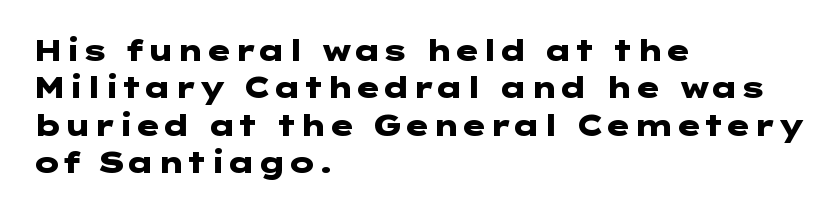
Q: Is the text bold? A: Yes.
Q: Is the text italic (slanted)? A: No, it is upright.
Q: Is the typeface a serif or a sans-serif typeface? A: Sans-serif.
Q: Is the text underlined? A: No.
Q: How is the paragraph aligned? A: Left-aligned.
Q: Is the spacing between letters normal or unusually wide? A: Normal.
Q: Is the spacing between lines tight, normal or loose? A: Normal.
Q: Width (condensed, normal, or wide)? A: Wide.
Q: Stroke contrast? A: Low.
Q: x-height? A: Medium.
